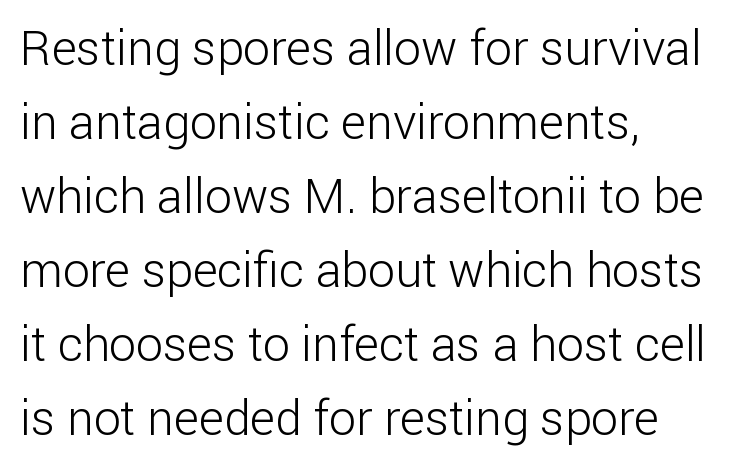
The image shows 48 px light sans-serif type, upright; set left-aligned, normal line spacing (1.54x), normal letter spacing, not underlined; low stroke contrast and a medium x-height.
